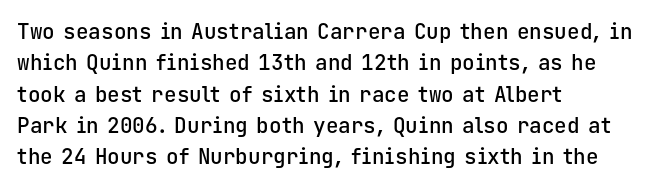
Q: Is the text bold? A: Semi-bold.
Q: Is the text italic (slanted)? A: No, it is upright.
Q: Is the text underlined? A: No.
Q: How is the paragraph aligned? A: Left-aligned.
Q: Is the spacing between letters normal or unusually wide? A: Normal.
Q: Is the spacing between lines tight, normal or loose? A: Normal.
